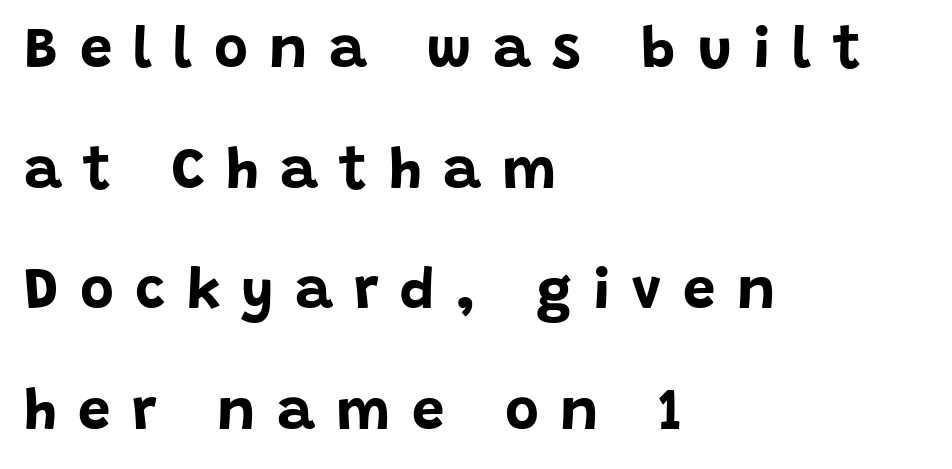
Q: Is the text bold? A: Yes.
Q: Is the text italic (slanted)? A: No, it is upright.
Q: Is the typeface a serif or a sans-serif typeface? A: Sans-serif.
Q: Is the text underlined? A: No.
Q: How is the paragraph aligned? A: Left-aligned.
Q: Is the spacing between letters normal or unusually wide? A: Unusually wide.
Q: Is the spacing between lines tight, normal or loose? A: Loose.
Q: Width (condensed, normal, or wide)? A: Normal.
Q: Stroke contrast? A: Low.
Q: x-height? A: Large.
Q: Monospaced? A: No.
